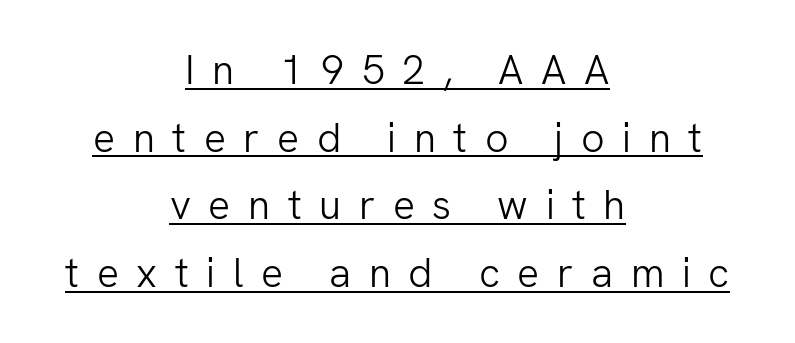
Q: Is the text bold? A: No.
Q: Is the text italic (slanted)? A: No, it is upright.
Q: Is the typeface a serif or a sans-serif typeface? A: Sans-serif.
Q: Is the text underlined? A: Yes.
Q: How is the paragraph aligned? A: Centered.
Q: Is the spacing between letters normal or unusually wide? A: Unusually wide.
Q: Is the spacing between lines tight, normal or loose? A: Normal.
Q: Width (condensed, normal, or wide)? A: Normal.
Q: Stroke contrast? A: Low.
Q: x-height? A: Medium.
Q: Monospaced? A: No.
